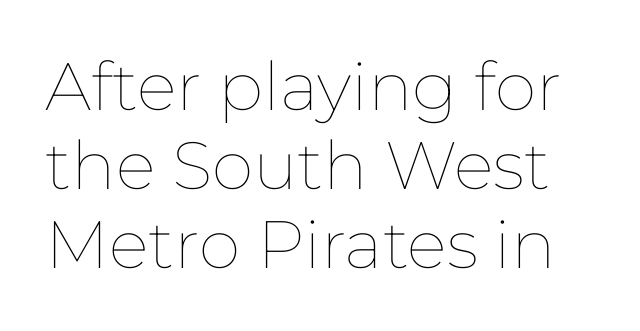
The type sits square on the baseline with zero lean. This rendering leaves character spacing at its baseline value. Each letter keeps its own natural width here, so spacing adapts to shape. Stem width sits at or under what a default text font uses. Unmarked baselines from the first word to the last.
